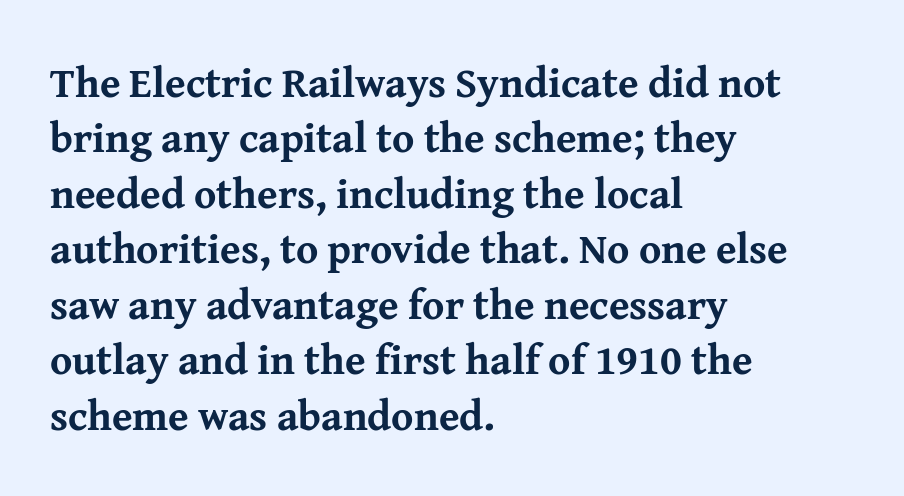
{"serif": "yes", "italic": "no", "bold": "yes", "weight": "bold", "width": "normal", "stroke_contrast": "medium", "x_height": "medium", "monospaced": "no", "underline": "no", "align": "left", "line_spacing": "normal", "line_spacing_ratio": 1.32, "letter_spacing": "normal", "letter_spacing_em": 0.0, "glyph_px": 42}
